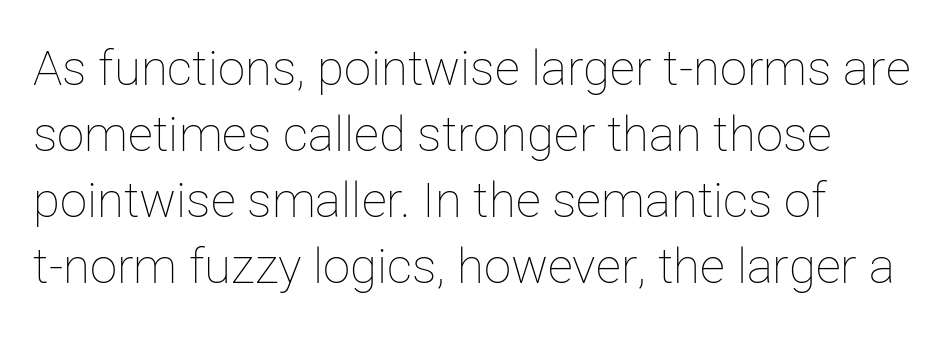
The image shows 49 px thin type, upright; set left-aligned, normal line spacing (1.35x), normal letter spacing, not underlined; low stroke contrast and a medium x-height.
